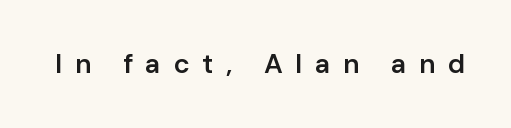
Q: Is the text bold? A: Semi-bold.
Q: Is the text italic (slanted)? A: No, it is upright.
Q: Is the text underlined? A: No.
Q: Is the spacing between letters normal or unusually wide? A: Unusually wide.
